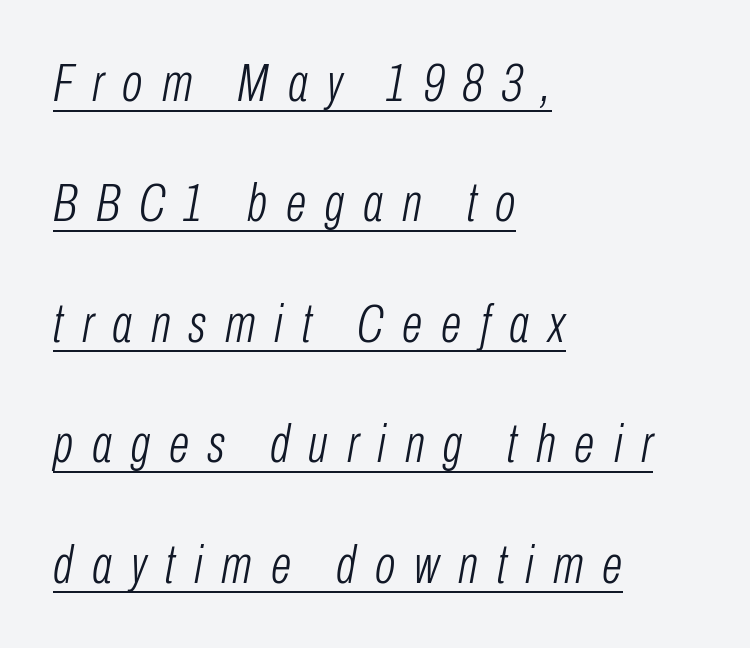
Is this a fixed-width face? No — the glyphs have proportional, varying widths. Every character sits at an angle, as italics do. Widely set lines give the paragraph a tall, airy silhouette. Here the glyphs are tracked loosely, breaking word shapes into spaced letters. Each line of the rendering has a horizontal stroke beneath the glyphs. Each stroke keeps to a modest, everyday thickness or less.
